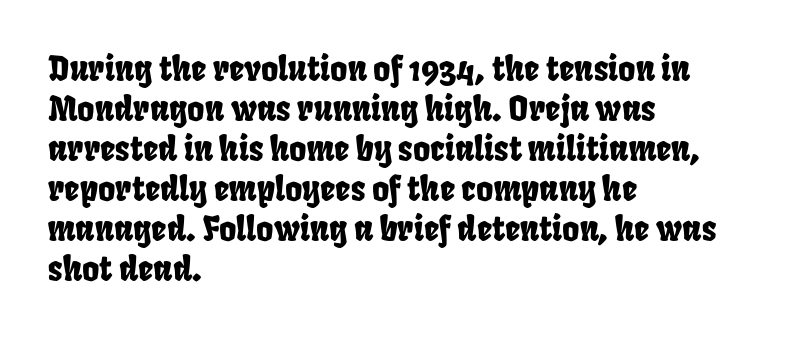
{"serif": "no", "width": "condensed", "stroke_contrast": "low", "x_height": "large", "monospaced": "no", "underline": "no", "align": "left", "line_spacing_ratio": 1.21, "letter_spacing": "normal", "letter_spacing_em": 0.0, "glyph_px": 33}
